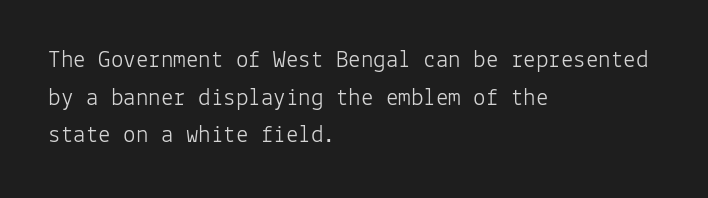
The image shows 25 px text type, upright; set left-aligned, normal line spacing (1.51x), normal letter spacing, not underlined.
